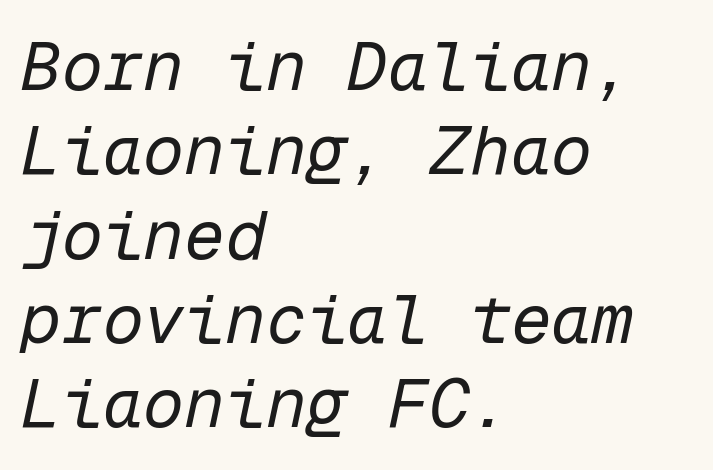
{"italic": "yes", "lean": "right", "slant_degrees": 12, "bold": "no", "weight": "regular", "width": "normal", "stroke_contrast": "low", "x_height": "medium", "monospaced": "yes", "underline": "no", "align": "left", "line_spacing_ratio": 1.24, "letter_spacing": "normal", "letter_spacing_em": 0.0, "glyph_px": 68}
